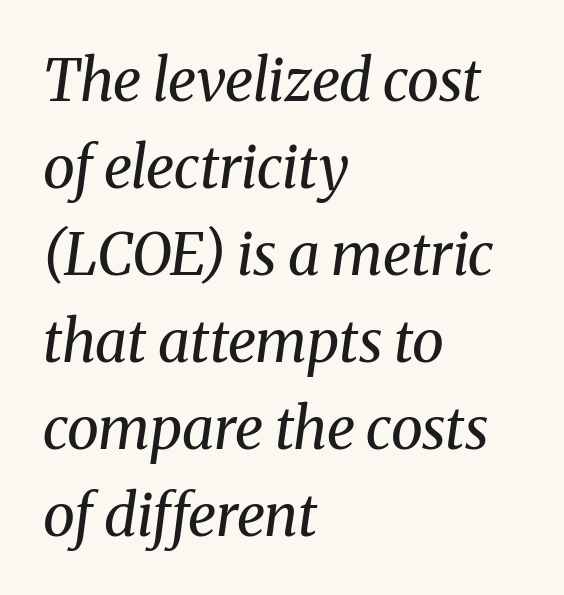
Q: Is the text bold? A: No.
Q: Is the text italic (slanted)? A: Yes, it leans right by about 8 degrees.
Q: Is the typeface a serif or a sans-serif typeface? A: Serif.
Q: Is the text underlined? A: No.
Q: How is the paragraph aligned? A: Left-aligned.
Q: Is the spacing between letters normal or unusually wide? A: Normal.
Q: Is the spacing between lines tight, normal or loose? A: Normal.
Q: Width (condensed, normal, or wide)? A: Normal.
Q: Stroke contrast? A: Medium.
Q: x-height? A: Medium.
Q: Monospaced? A: No.
